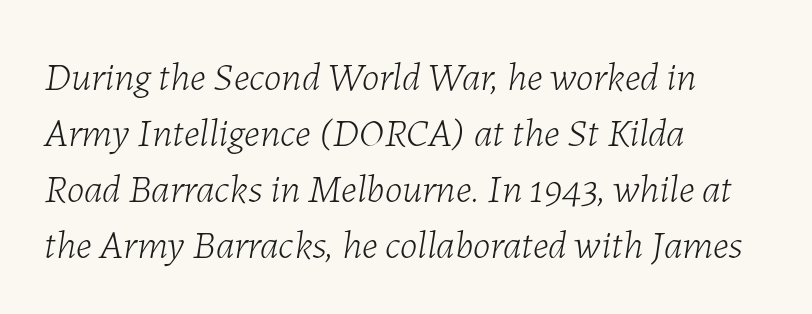
{"italic": "yes", "lean": "right", "slant_degrees": 7, "bold": "no", "weight": "light", "width": "normal", "stroke_contrast": "low", "x_height": "medium", "monospaced": "no", "underline": "no", "align": "left", "line_spacing": "normal", "line_spacing_ratio": 1.4, "letter_spacing": "normal", "letter_spacing_em": 0.0, "glyph_px": 40}
